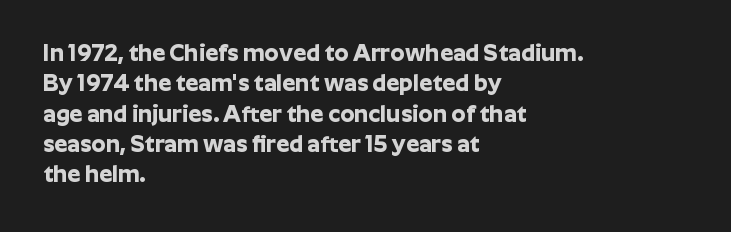
Q: Is the text bold? A: Yes.
Q: Is the text italic (slanted)? A: No, it is upright.
Q: Is the text underlined? A: No.
Q: How is the paragraph aligned? A: Left-aligned.
Q: Is the spacing between letters normal or unusually wide? A: Normal.
Q: Is the spacing between lines tight, normal or loose? A: Normal.
